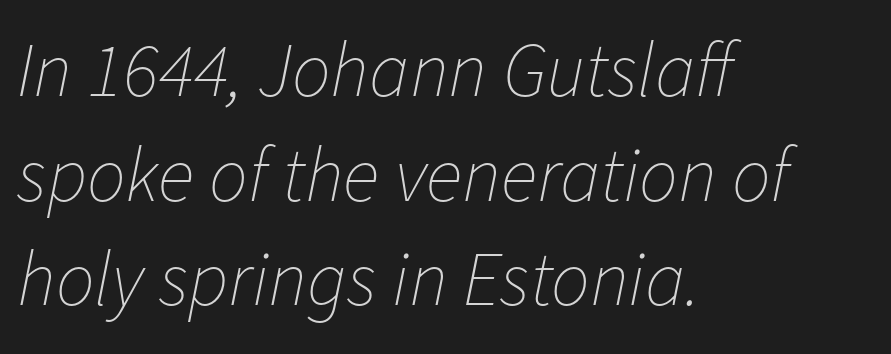
Caption: face not bold, strokes unweighted. These lines sit exactly where default settings would place them. You could call the tracking neutral — neither tight nor loose. Rule under the text: the space is simply empty. The passage shown leans; its letterforms are oblique.
